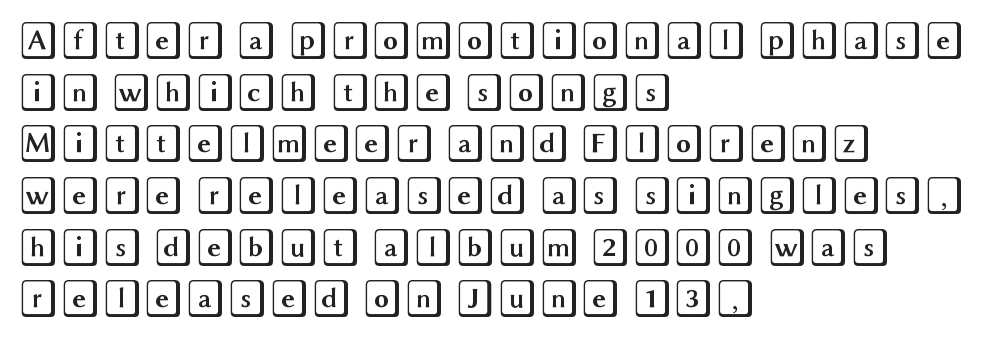
The image shows 38 px wide type, upright; set left-aligned, normal line spacing (1.36x), normal letter spacing, not underlined; a large x-height.
